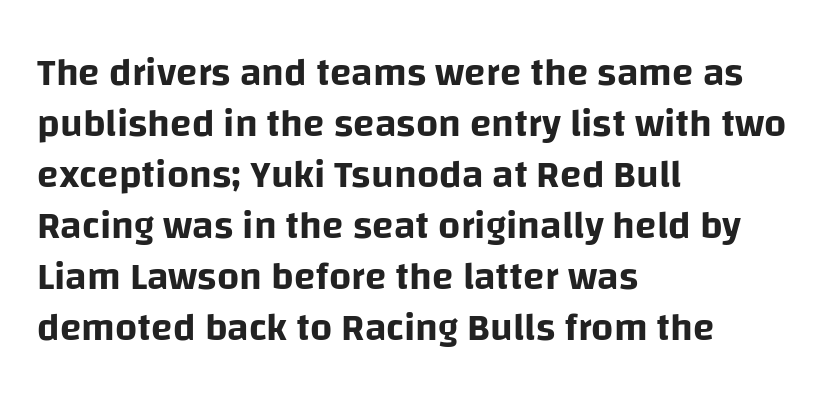
Q: Is the text italic (slanted)? A: No, it is upright.
Q: Is the typeface a serif or a sans-serif typeface? A: Sans-serif.
Q: Is the text underlined? A: No.
Q: How is the paragraph aligned? A: Left-aligned.
Q: Is the spacing between letters normal or unusually wide? A: Normal.
Q: Is the spacing between lines tight, normal or loose? A: Normal.
Q: Width (condensed, normal, or wide)? A: Normal.
Q: Stroke contrast? A: Low.
Q: x-height? A: Large.
Q: Monospaced? A: No.
